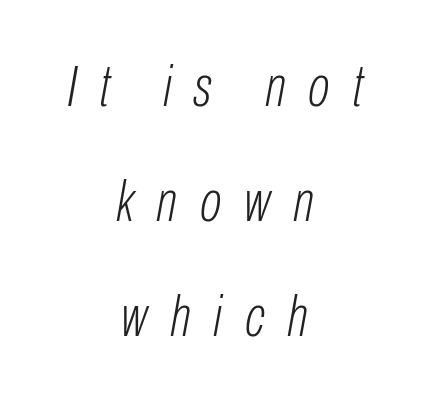
The image shows 58 px light, condensed type, italic (leaning right); set centered, loose line spacing (1.98x), unusually wide letter spacing (+0.39 em), not underlined; low stroke contrast and a medium x-height.
